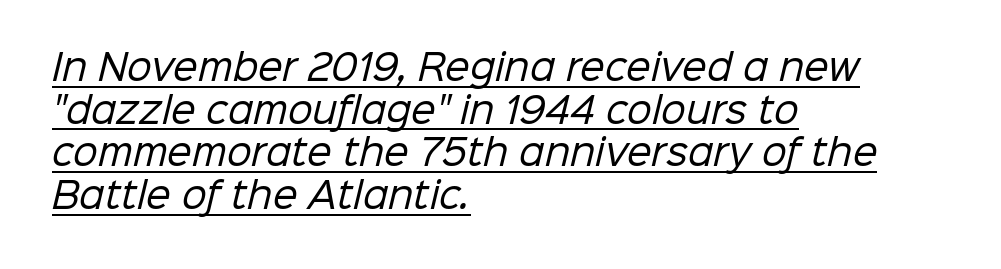
Varying glyph widths throughout — classic text-font behaviour. Students, observe the line beneath the letters — that is underlining. This sample is left-justified, so line endings fall wherever the words run out. Typographically, this falls in the sans-serif category.
